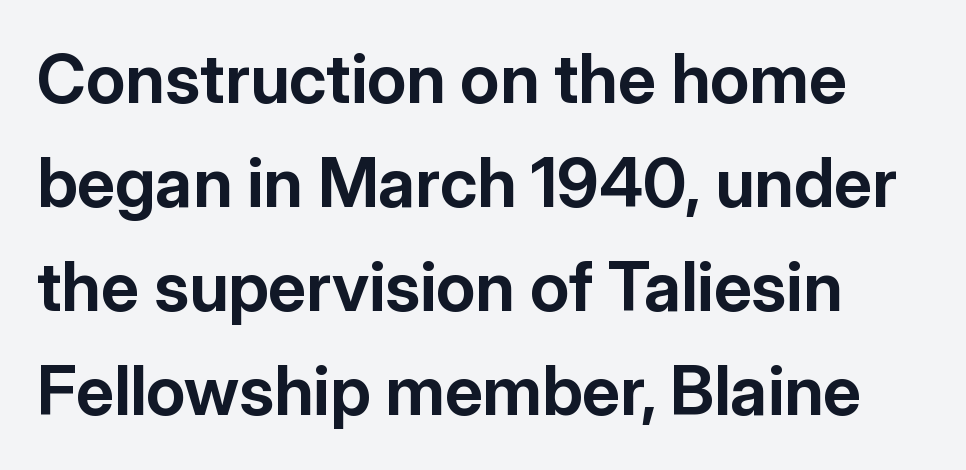
Q: Is the text bold? A: Yes.
Q: Is the text italic (slanted)? A: No, it is upright.
Q: Is the typeface a serif or a sans-serif typeface? A: Sans-serif.
Q: Is the text underlined? A: No.
Q: Is the spacing between letters normal or unusually wide? A: Normal.
Q: Is the spacing between lines tight, normal or loose? A: Normal.
Q: Width (condensed, normal, or wide)? A: Normal.
Q: Stroke contrast? A: Low.
Q: x-height? A: Medium.
Q: Monospaced? A: No.
